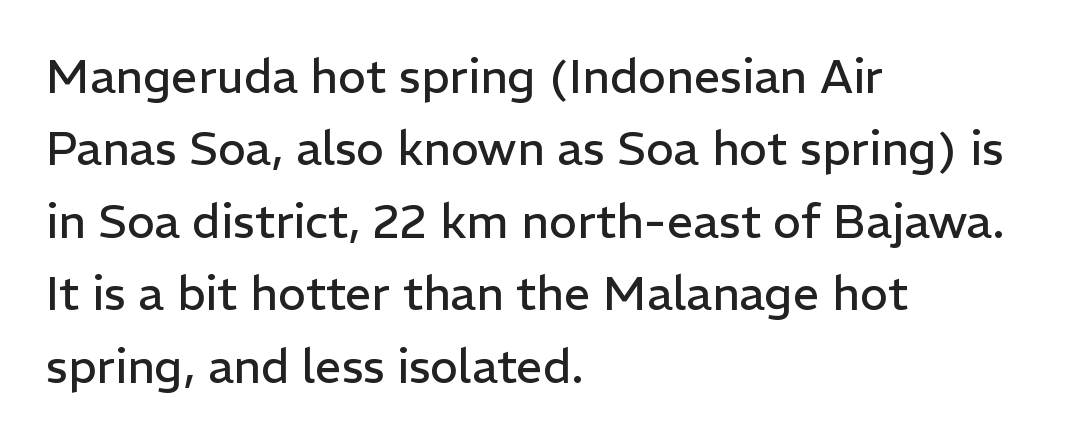
Q: Is the text bold? A: No.
Q: Is the text italic (slanted)? A: No, it is upright.
Q: Is the typeface a serif or a sans-serif typeface? A: Sans-serif.
Q: Is the text underlined? A: No.
Q: How is the paragraph aligned? A: Left-aligned.
Q: Is the spacing between letters normal or unusually wide? A: Normal.
Q: Is the spacing between lines tight, normal or loose? A: Normal.
Q: Width (condensed, normal, or wide)? A: Normal.
Q: Stroke contrast? A: Low.
Q: x-height? A: Medium.
Q: Monospaced? A: No.
